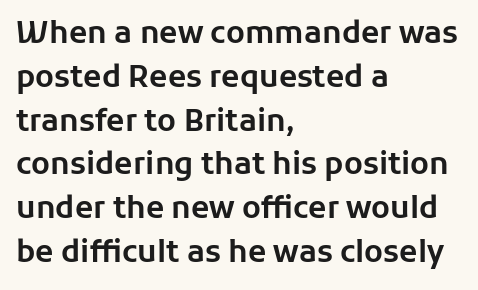
The image shows 30 px sans-serif type, upright; set left-aligned, normal line spacing (1.46x), normal letter spacing, not underlined; low stroke contrast and a medium x-height.
